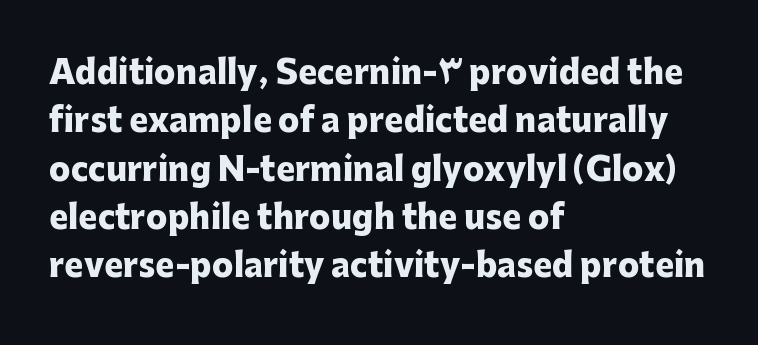
Unlike a traditional serif, this face leaves its strokes unadorned. Heavy-handed strokes throughout: this text is bold. Quick note: underline off. Characters follow at the spacing the type designer built in. This sample has the flowing, uneven cadence of proportional lettering.
